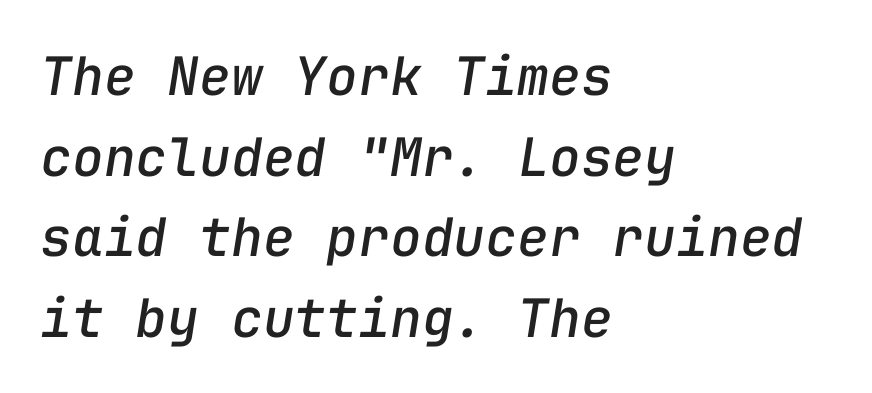
The lettering tilts uniformly, giving the passage an italic look. Honestly, there is no underline to notice here at all. The line texture is even and compact thanks to regular tracking. The rag falls on the right side of this text block. How would I describe the line gaps? Plain and ordinary. The face used here is monospaced, like something from a code editor.
